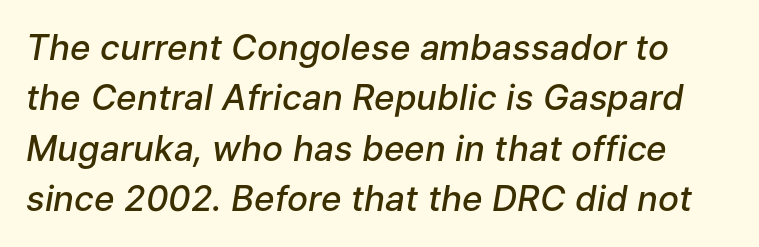
The image shows 35 px semibold type, italic (leaning right); set normal line spacing (1.44x), normal letter spacing, not underlined; low stroke contrast and a medium x-height.
